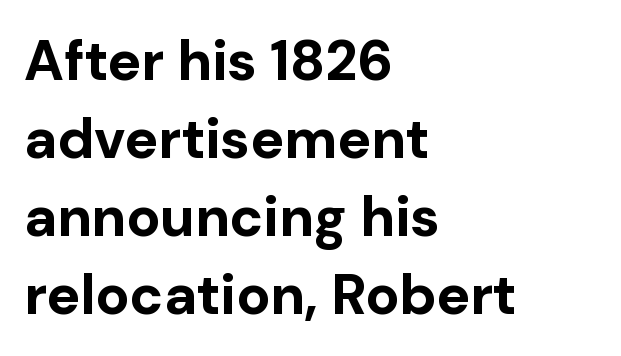
Q: Is the text bold? A: Yes.
Q: Is the text italic (slanted)? A: No, it is upright.
Q: Is the typeface a serif or a sans-serif typeface? A: Sans-serif.
Q: Is the text underlined? A: No.
Q: How is the paragraph aligned? A: Left-aligned.
Q: Is the spacing between letters normal or unusually wide? A: Normal.
Q: Is the spacing between lines tight, normal or loose? A: Normal.
Q: Width (condensed, normal, or wide)? A: Normal.
Q: Stroke contrast? A: Low.
Q: x-height? A: Medium.
Q: Monospaced? A: No.
